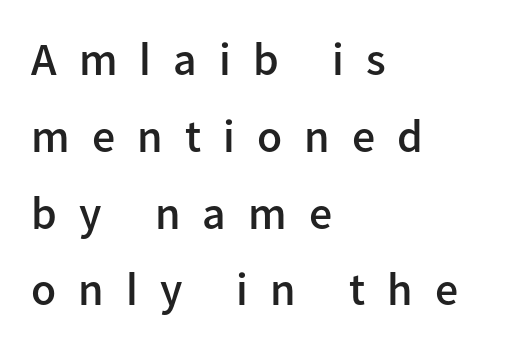
{"serif": "no", "italic": "no", "bold": "semi", "weight": "semibold", "width": "normal", "stroke_contrast": "low", "x_height": "medium", "monospaced": "no", "underline": "no", "align": "left", "line_spacing": "normal", "line_spacing_ratio": 1.67, "letter_spacing": "wide", "letter_spacing_em": 0.48, "glyph_px": 46}
